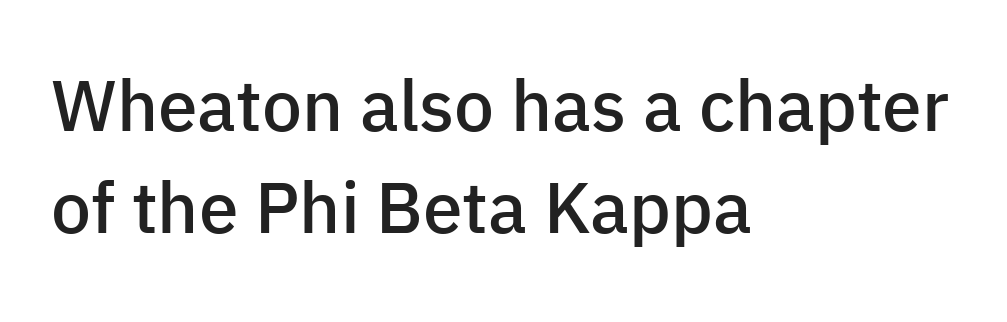
{"serif": "no", "italic": "no", "bold": "semi", "weight": "semibold", "width": "normal", "stroke_contrast": "low", "x_height": "medium", "monospaced": "no", "underline": "no", "align": "left", "line_spacing": "normal", "line_spacing_ratio": 1.43, "letter_spacing": "normal", "letter_spacing_em": 0.0, "glyph_px": 71}
